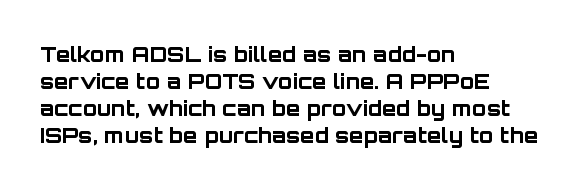
Q: Is the text bold? A: Yes.
Q: Is the text italic (slanted)? A: No, it is upright.
Q: Is the text underlined? A: No.
Q: How is the paragraph aligned? A: Left-aligned.
Q: Is the spacing between letters normal or unusually wide? A: Normal.
Q: Is the spacing between lines tight, normal or loose? A: Normal.
